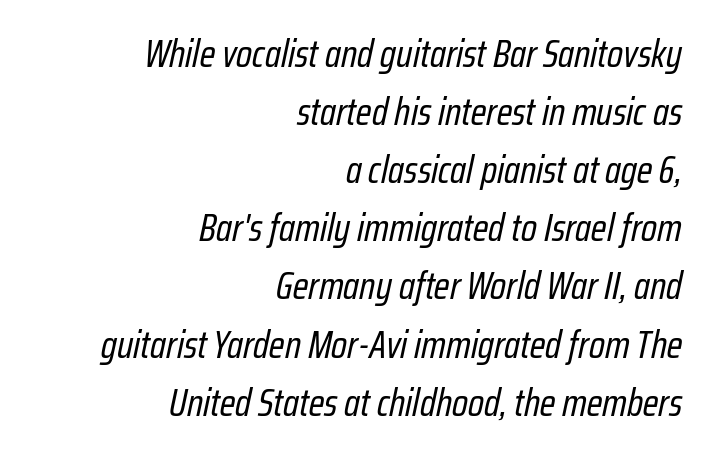
In terms of letterspacing, this is plain default setting. The axis of the letterforms is tilted away from vertical. The rag falls on the left side of this text block. Heft: none added — not bold. Type without underlining.
